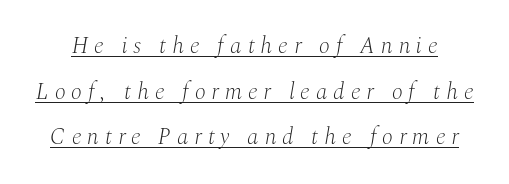
Q: Is the text bold? A: No.
Q: Is the text italic (slanted)? A: Yes, it leans right by about 10 degrees.
Q: Is the text underlined? A: Yes.
Q: Is the spacing between letters normal or unusually wide? A: Unusually wide.
Q: Is the spacing between lines tight, normal or loose? A: Loose.
